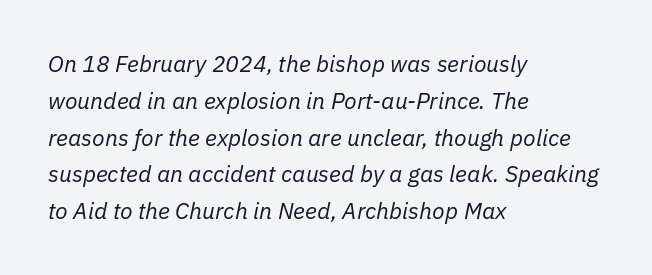
Q: Is the text bold? A: No.
Q: Is the text italic (slanted)? A: Yes, it leans right by about 11 degrees.
Q: Is the text underlined? A: No.
Q: How is the paragraph aligned? A: Left-aligned.
Q: Is the spacing between letters normal or unusually wide? A: Normal.
Q: Is the spacing between lines tight, normal or loose? A: Normal.
